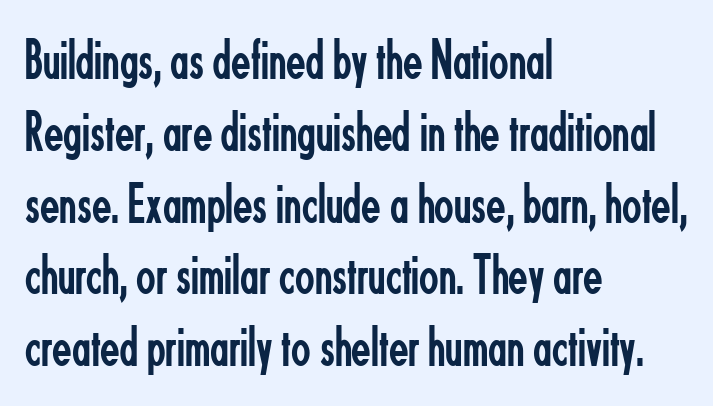
Observe the absence of serifs on each vertical stroke in this sample. Spacing between characters is what you'd get straight out of the box. Quick note: not italic, upright. A bare baseline throughout the passage. This sample has the flowing, uneven cadence of proportional lettering. Summary of vertical rhythm: regular, with standard interline spacing.
